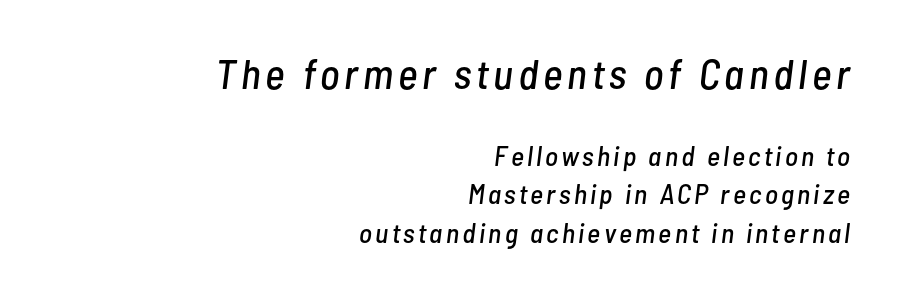
Q: Is the text italic (slanted)? A: Yes, it leans right by about 7 degrees.
Q: Is the text underlined? A: No.
Q: How is the paragraph aligned? A: Right-aligned.
Q: Is the spacing between lines tight, normal or loose? A: Normal.
Q: Which block of text is set in a larger size, the first (top) or the second (bottom)? A: The first (top) one.
Q: Width (condensed, normal, or wide)? A: Condensed.
Q: Stroke contrast? A: Low.
Q: x-height? A: Medium.
Q: Monospaced? A: No.
